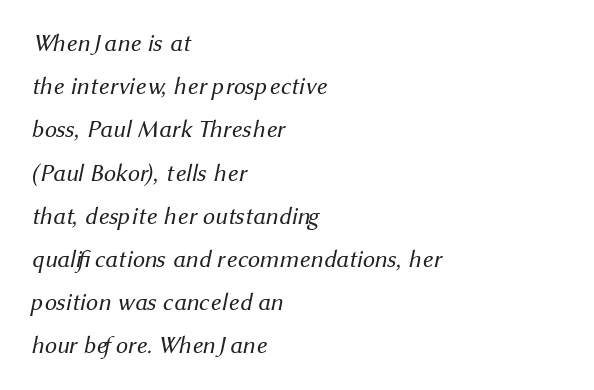
Q: Is the text bold? A: No.
Q: Is the text underlined? A: No.
Q: How is the paragraph aligned? A: Left-aligned.
Q: Is the spacing between letters normal or unusually wide? A: Normal.
